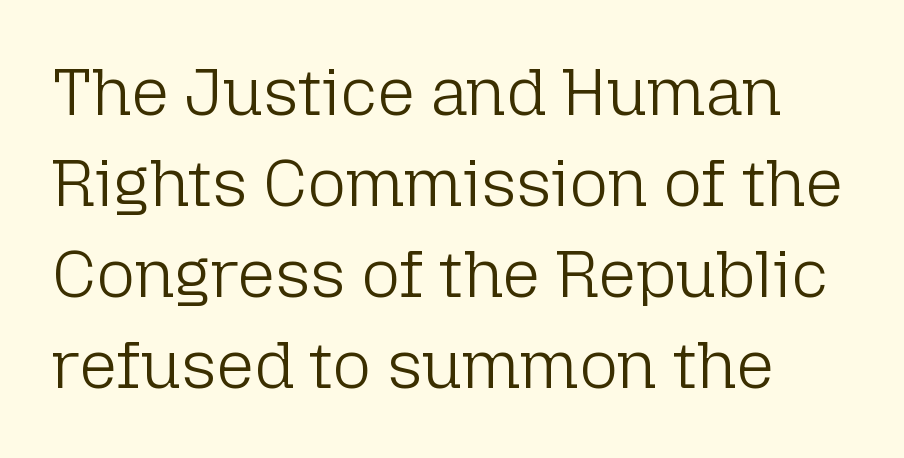
The block of text has a typical density, with ordinary space between rows. These lines keep a tight, regular rhythm from letter to letter. You can tell it's not italic because the verticals are truly vertical. The text was rendered using a sans face with plain stroke endings.
